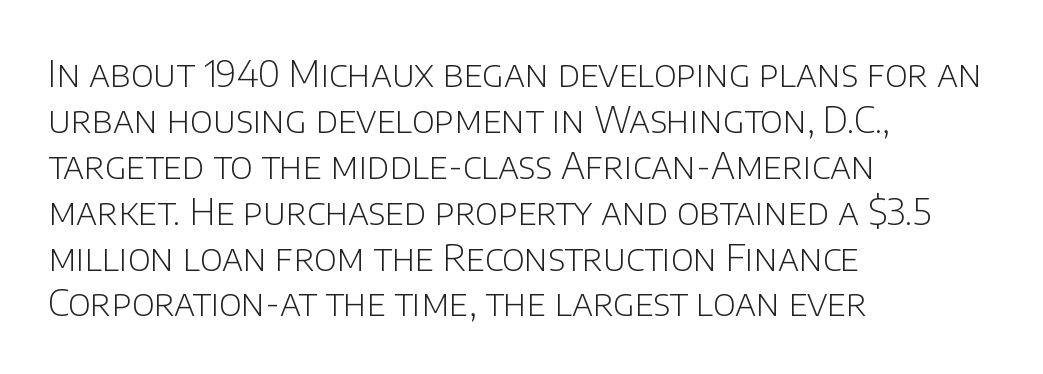
The image shows 37 px light sans-serif type, upright; set left-aligned, line spacing 1.24x, normal letter spacing, not underlined; low stroke contrast and a large x-height.
